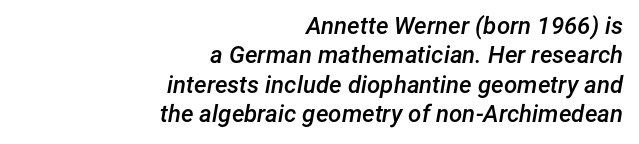
Letters rest on an invisible, unmarked baseline. Characters follow at the spacing the type designer built in. Does the lettering tilt? It does — this is italic. Casual observation: everything's shoved over to the right. The sample has been set in demibold, a notch under bold.
